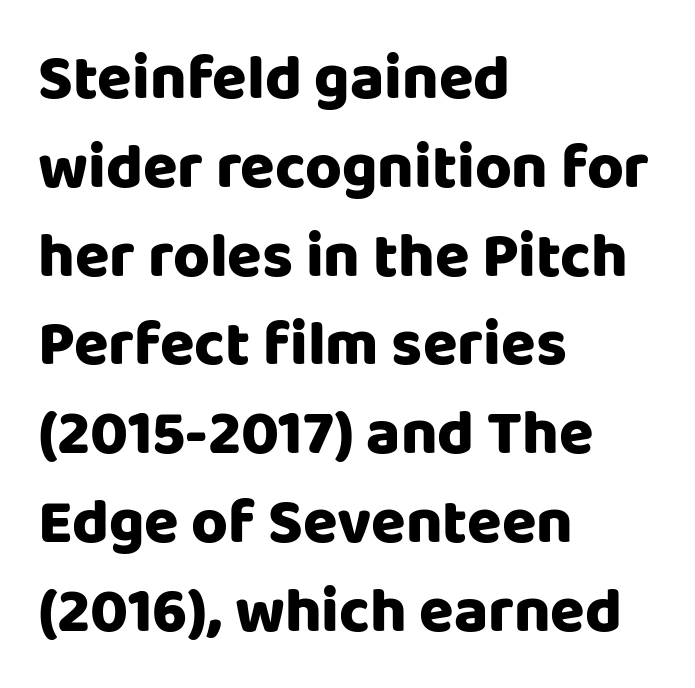
Each letter keeps its own natural width here, so spacing adapts to shape. Notice how the passage keeps a crisp vertical edge on the left only. Default kerning and tracking; the words read as compact shapes. If you measured baseline to baseline, you'd find a middling distance. In terms of posture, this sample is upright.
